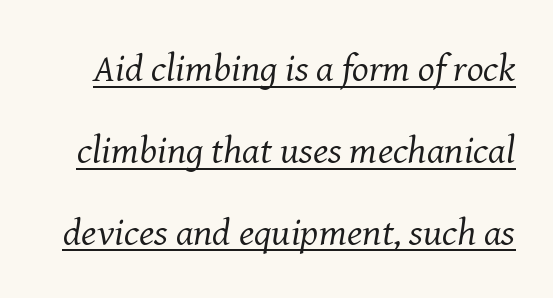
Honestly, the rows look like they've been pulled way apart. Spacing between characters is what you'd get straight out of the box. Look at the bottom of the vertical strokes: they flare into serifs here. Notice how the stems are inclined rather than vertical — that's the hallmark of italics. Ink coverage per letter is moderate at most. Looks like regular typesetting: each glyph gets only the width it needs.
